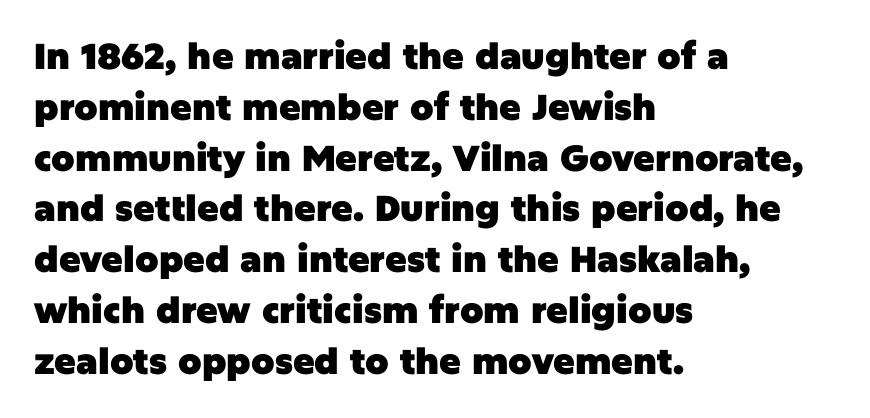
Nothing unusual about the tracking: characters are spaced as the font intends. These lines are composed in type without serifs. Unmarked baselines from the first word to the last. Each letter keeps its own natural width here, so spacing adapts to shape. Successive baselines arrive at the customary interval.
